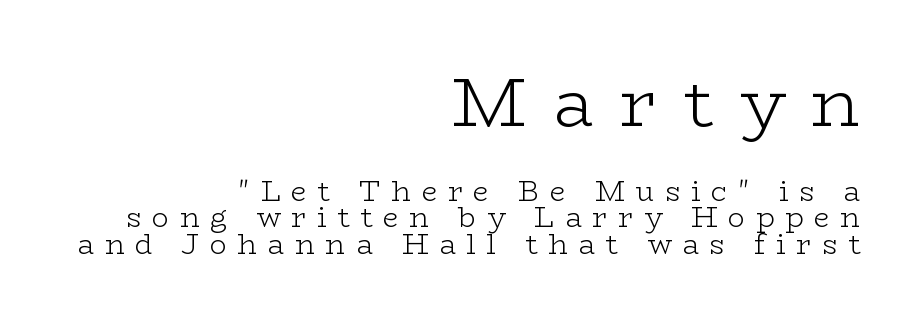
You can tell from the footed stems that serif type was used. Whoever set this made the first block the dominant, larger element. The type is letterspaced generously, with wide tracking. Descenders are the only things crossing below the line.
